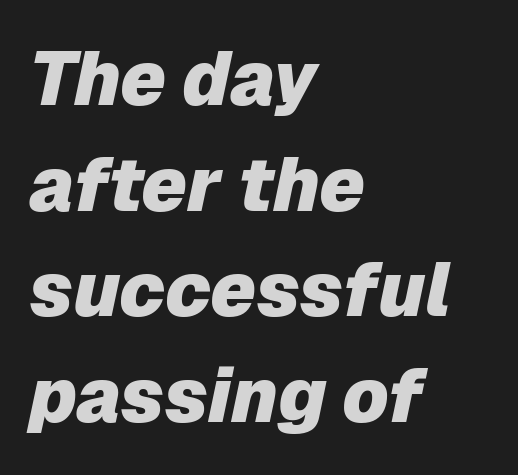
The image shows 75 px heavy type, italic (leaning right); set left-aligned, normal line spacing (1.41x), normal letter spacing, not underlined; low stroke contrast and a medium x-height.
